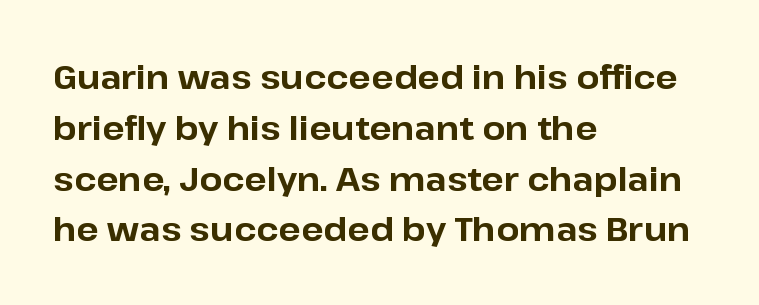
How are the letters spaced? Ordinarily, with no added tracking. The space directly below the letters is spotless. Reading down the block, your eye returns to a fixed left position each line. Chunky letters — that's bold for sure.
